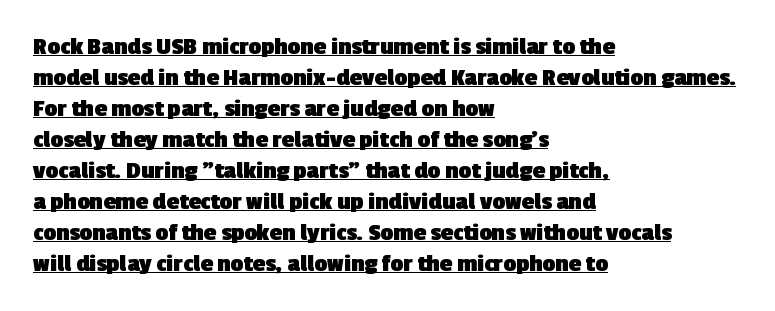
The face used here appears with an underline applied. Every letter is thick-stroked: bold, no question. This sample uses plain, unmodified letter spacing. In CSS terms this would be text-align: left.
